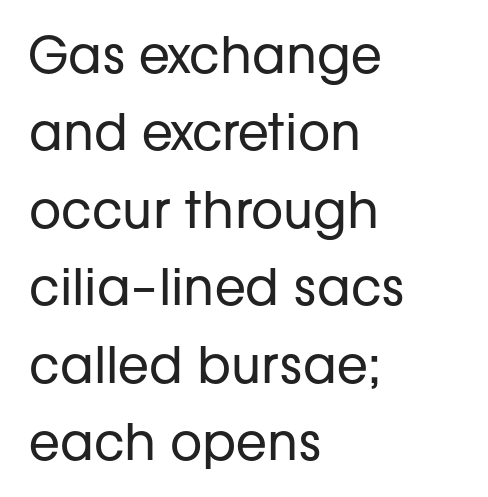
The image shows 50 px regular-weight sans-serif type, upright; set left-aligned, normal line spacing (1.55x), normal letter spacing, not underlined; low stroke contrast and a medium x-height.
